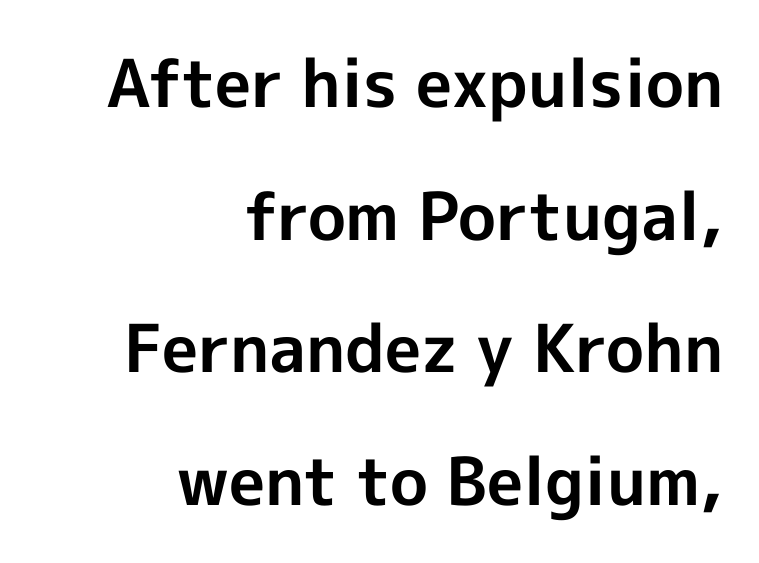
Decoration check: the copy has no underline. Style check: upright. Caption: bold face, heavy strokes. Here the glyphs are tracked normally, forming tight word shapes. The lines are spread far apart with generous leading. The passage shown is typed in a proportional face where columns would drift.
